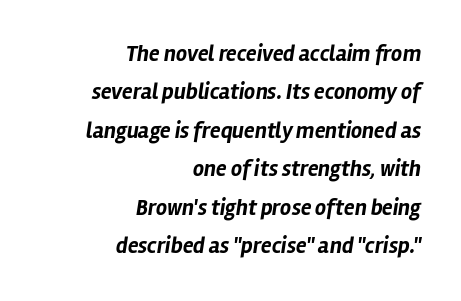
Nobody touched the tracking dial on this one. Is the type slanted? Yes — the strokes lean at a clear angle. Caption: bold face, heavy strokes. These lines are set flush right with a ragged left edge.
